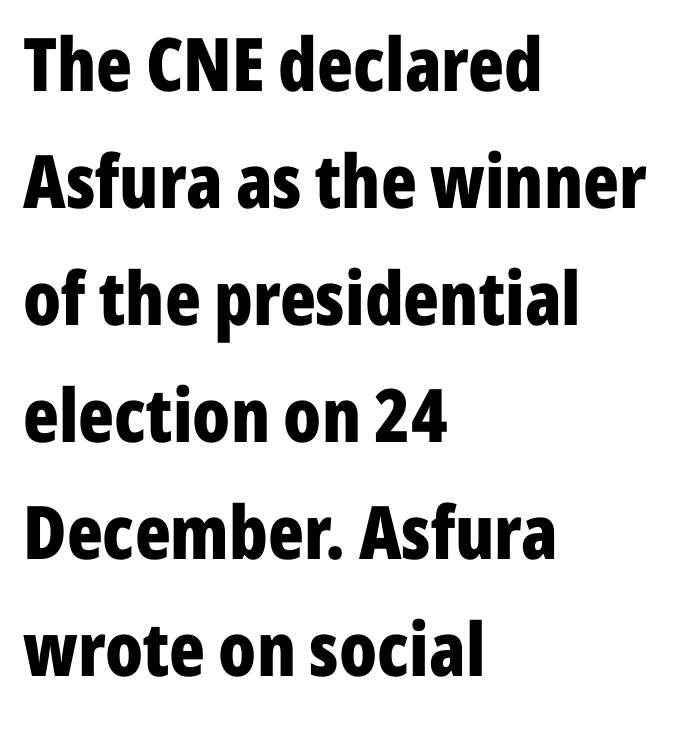
The image shows 74 px bold, condensed sans-serif type, upright; set left-aligned, normal line spacing (1.58x), normal letter spacing, not underlined; low stroke contrast and a medium x-height.
